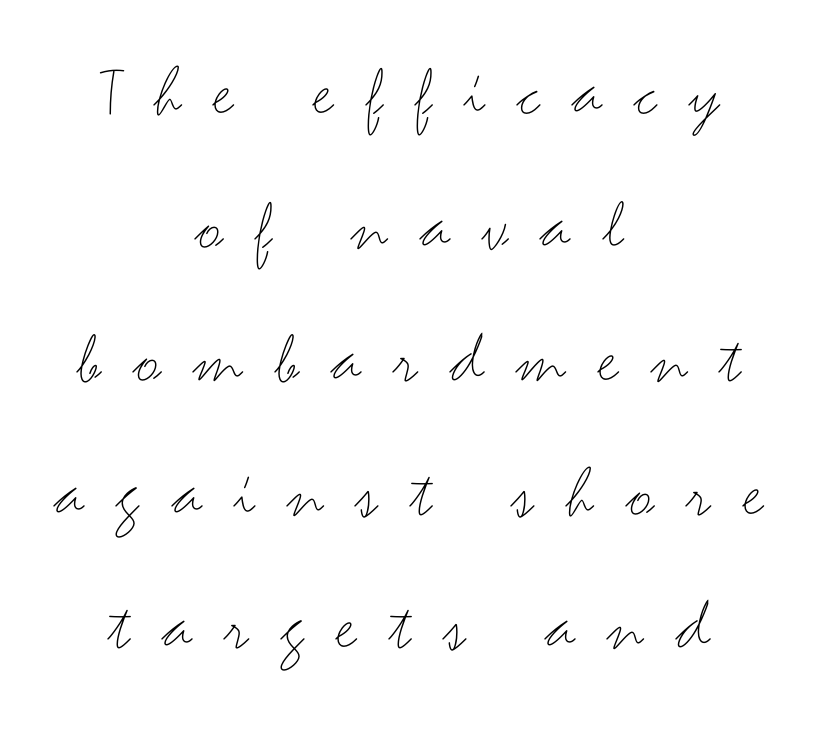
The image shows 73 px thin, wide sans-serif type; set centered, line spacing 1.83x, unusually wide letter spacing (+0.44 em), not underlined; medium stroke contrast and a small x-height.
